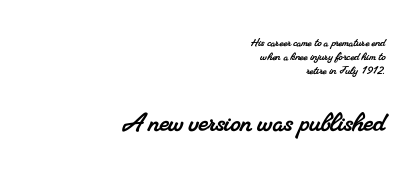
{"serif": "yes", "width": "normal", "stroke_contrast": "medium", "x_height": "small", "monospaced": "no", "underline": "no", "align": "right", "line_spacing": "tight", "line_spacing_ratio": 1.0, "letter_spacing": "normal", "letter_spacing_em": 0.0, "larger_block": "second", "size_ratio": 2.29, "glyph_px": 32}
